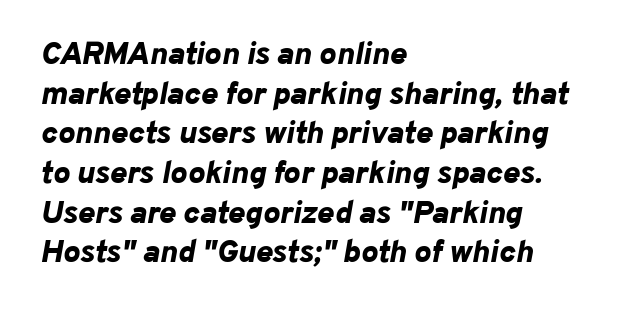
Q: Is the text bold? A: Yes.
Q: Is the text italic (slanted)? A: Yes, it leans right by about 10 degrees.
Q: Is the text underlined? A: No.
Q: How is the paragraph aligned? A: Left-aligned.
Q: Is the spacing between letters normal or unusually wide? A: Normal.
Q: Width (condensed, normal, or wide)? A: Normal.
Q: Stroke contrast? A: Low.
Q: x-height? A: Medium.
Q: Monospaced? A: No.
